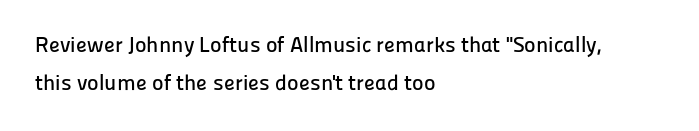
Plain, unruled lines of type. Caption: standard tracking, unaltered. These lines are set flush left with a ragged right edge. Nope, not italic — everything's standing straight.
